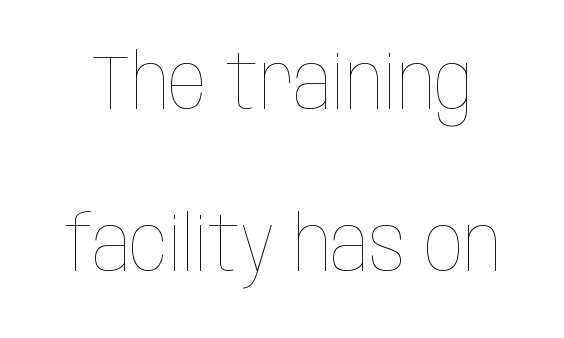
This reads as an unemphasized weight, regular at the heaviest. A clean baseline with only descenders dipping below it. The leading is generous, giving the passage an open texture. The type sits square on the baseline with zero lean. The passage shown is typed in a proportional face where columns would drift. The letterforms sit shoulder to shoulder at normal distance.
